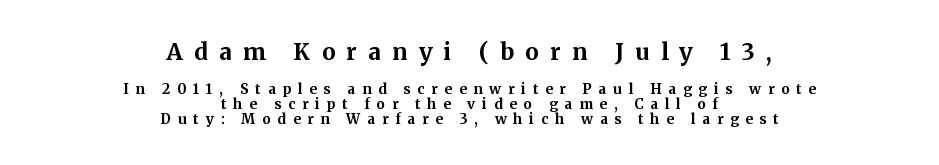
Beneath every word, the page is bare. The gaps between neighbouring characters are conspicuously large. Tall strokes in this sample are plumb rather than angled. Short and long lines alike share a common midpoint.
